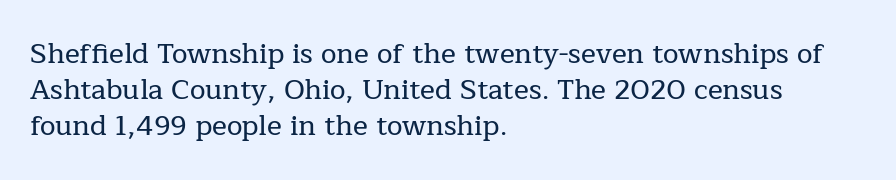
The font's upright variant was chosen for this text. Every row of glyphs begins at an identical x-position on the left. Interline gaps are of average width in this sample. Has an underline been added? It has not. Small tapered or slab feet sit at the stroke ends, so this counts as serif. Inter-character spacing is left at the font's built-in metrics.
